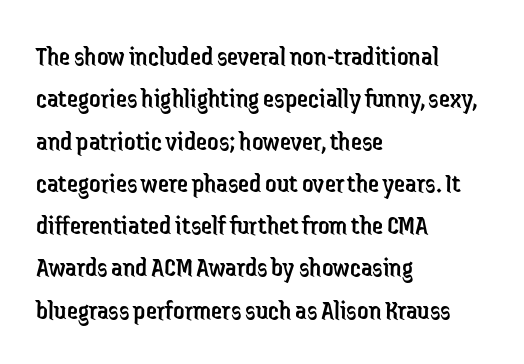
The image shows 28 px regular-weight, condensed sans-serif type, upright; set left-aligned, normal line spacing (1.51x), normal letter spacing, not underlined; low stroke contrast and a medium x-height.
